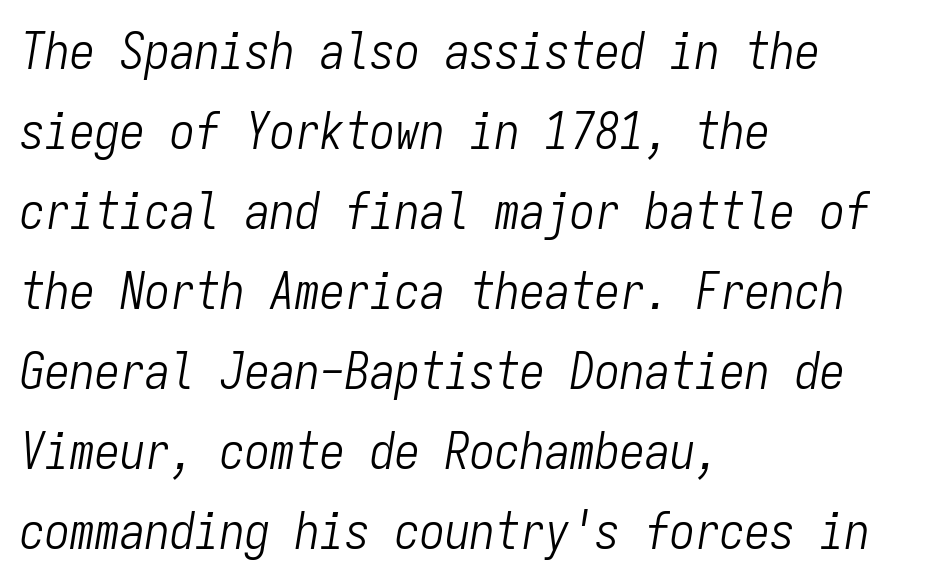
The image shows 50 px light, condensed type, italic (leaning right), monospaced; set left-aligned, normal line spacing (1.6x), normal letter spacing, not underlined; low stroke contrast and a medium x-height.
